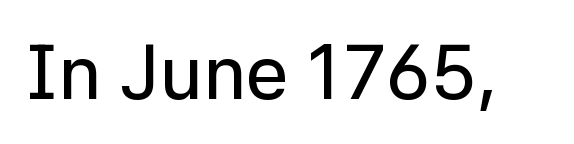
This sample has the flowing, uneven cadence of proportional lettering. This sample uses an upright cut, with every glyph sitting square on the baseline. Unlike a traditional serif, this face leaves its strokes unadorned. Between one letter and the next there's only the usual sliver of space. Lines of text with bare space underneath.
